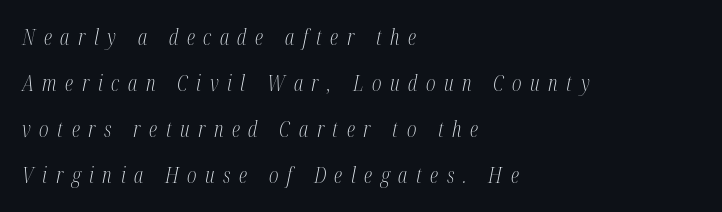
Q: Is the text bold? A: No.
Q: Is the text italic (slanted)? A: Yes, it leans right by about 12 degrees.
Q: Is the text underlined? A: No.
Q: How is the paragraph aligned? A: Left-aligned.
Q: Is the spacing between letters normal or unusually wide? A: Unusually wide.
Q: Is the spacing between lines tight, normal or loose? A: Loose.
